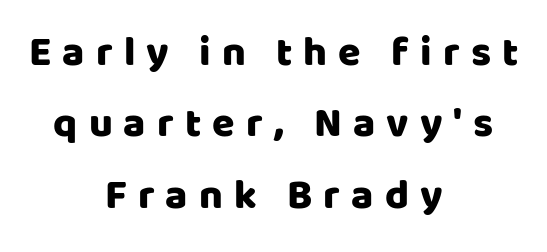
Q: Is the text italic (slanted)? A: No, it is upright.
Q: Is the typeface a serif or a sans-serif typeface? A: Sans-serif.
Q: Is the text underlined? A: No.
Q: How is the paragraph aligned? A: Centered.
Q: Is the spacing between letters normal or unusually wide? A: Unusually wide.
Q: Width (condensed, normal, or wide)? A: Normal.
Q: Stroke contrast? A: Low.
Q: x-height? A: Large.
Q: Monospaced? A: No.
